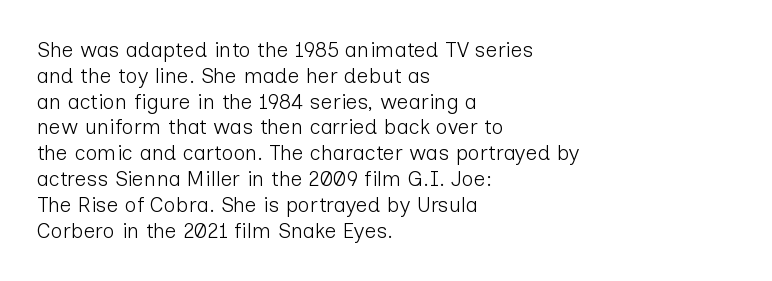
Q: Is the text bold? A: No.
Q: Is the text italic (slanted)? A: No, it is upright.
Q: Is the text underlined? A: No.
Q: How is the paragraph aligned? A: Left-aligned.
Q: Is the spacing between letters normal or unusually wide? A: Normal.
